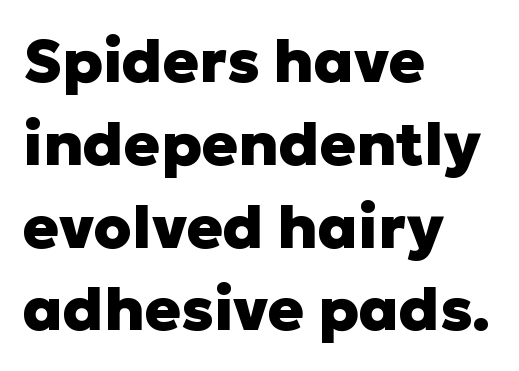
The image shows 60 px heavy sans-serif type, upright; set left-aligned, normal line spacing (1.38x), normal letter spacing, not underlined; low stroke contrast and a medium x-height.
